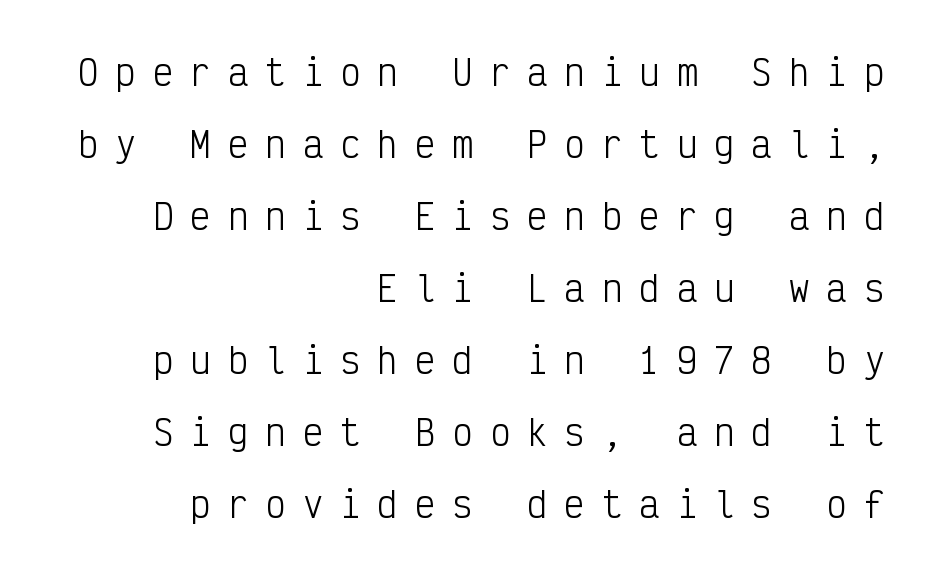
{"serif": "no", "italic": "no", "bold": "no", "weight": "light", "width": "condensed", "stroke_contrast": "low", "x_height": "medium", "monospaced": "yes", "underline": "no", "align": "right", "line_spacing": "loose", "line_spacing_ratio": 2.12, "letter_spacing": "wide", "letter_spacing_em": 0.5, "glyph_px": 34}
